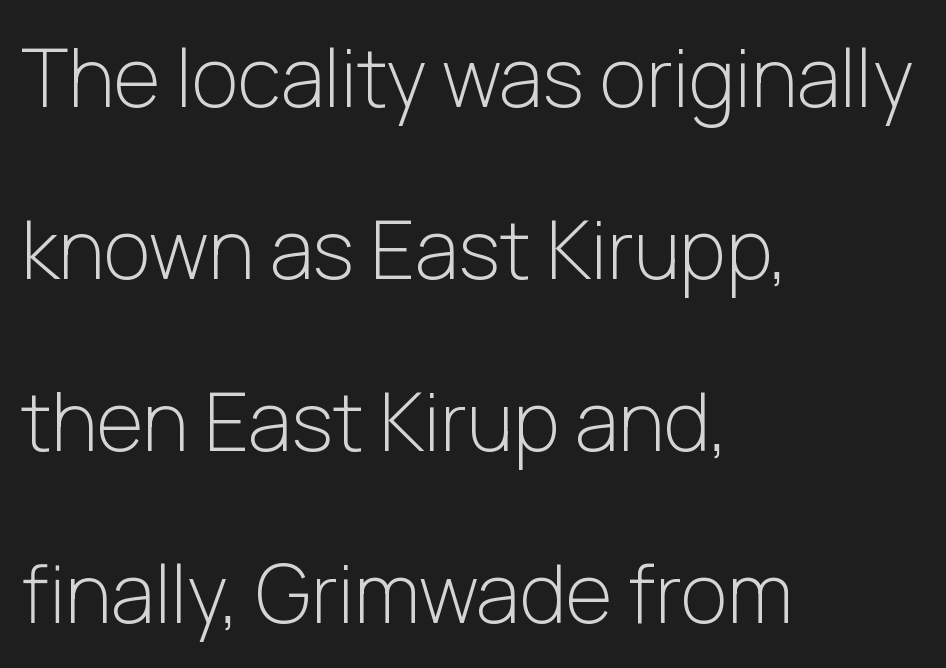
Q: Is the text bold? A: No.
Q: Is the text italic (slanted)? A: No, it is upright.
Q: Is the typeface a serif or a sans-serif typeface? A: Sans-serif.
Q: Is the text underlined? A: No.
Q: How is the paragraph aligned? A: Left-aligned.
Q: Is the spacing between letters normal or unusually wide? A: Normal.
Q: Is the spacing between lines tight, normal or loose? A: Loose.
Q: Width (condensed, normal, or wide)? A: Normal.
Q: Stroke contrast? A: Low.
Q: x-height? A: Medium.
Q: Monospaced? A: No.
